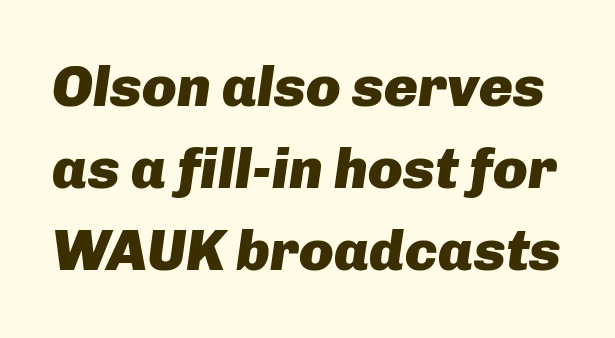
Evenly set lines give the paragraph a standard silhouette. The line texture is even and compact thanks to regular tracking. Weight check: bold — yes, fully. The letters advance in unequal steps, a hallmark of proportional type. Emphasis-style slanted type is in use.
